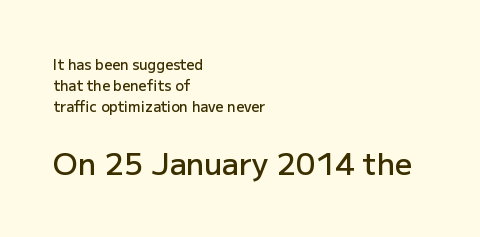
The image shows 30 px semibold sans-serif type, upright; set left-aligned, normal line spacing (1.49x), normal letter spacing, not underlined; the second (bottom) block is 2.14x larger; low stroke contrast and a medium x-height.
